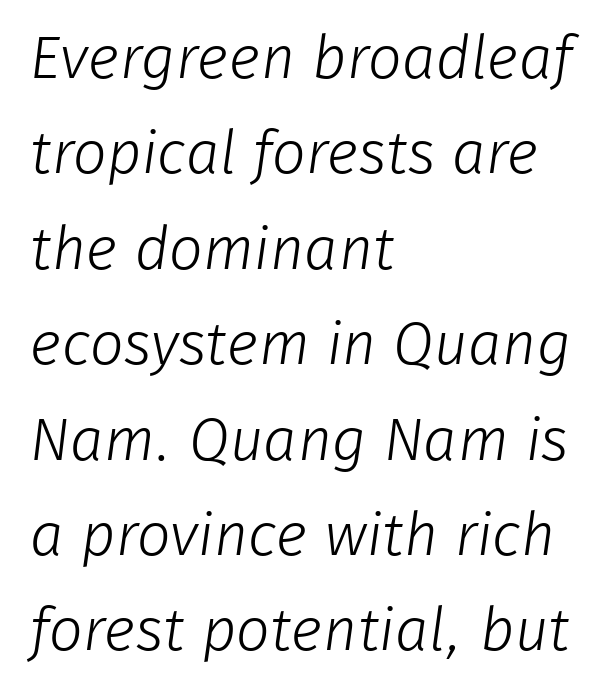
Q: Is the text bold? A: No.
Q: Is the typeface a serif or a sans-serif typeface? A: Sans-serif.
Q: Is the text underlined? A: No.
Q: How is the paragraph aligned? A: Left-aligned.
Q: Is the spacing between letters normal or unusually wide? A: Normal.
Q: Is the spacing between lines tight, normal or loose? A: Normal.
Q: Width (condensed, normal, or wide)? A: Normal.
Q: Stroke contrast? A: Low.
Q: x-height? A: Medium.
Q: Monospaced? A: No.
